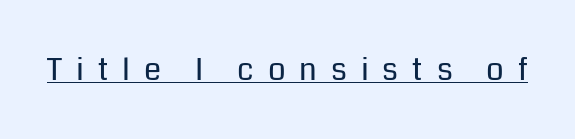
The image shows 31 px regular-weight sans-serif type, upright; set unusually wide letter spacing (+0.45 em), underlined; low stroke contrast and a medium x-height.
